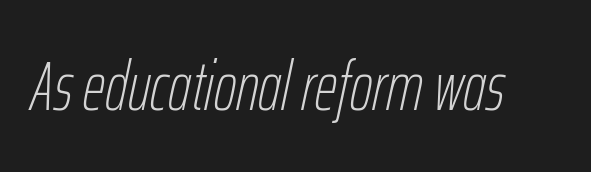
Any mark beneath the type? The region is blank. The whole block is typeset with a tilt. The rendering uses natural spacing where letterforms have individual widths. The gaps between neighbouring characters are ordinary and unremarkable. Stroke thickness stays within the range of a standard reading face or lighter.
